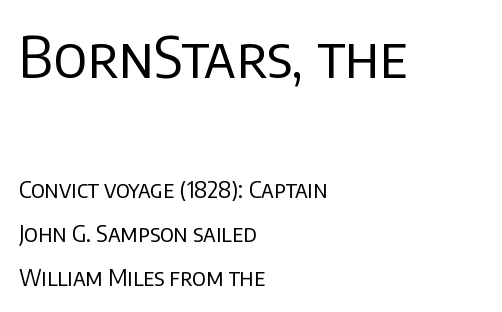
Typographically, this falls in the sans-serif category. Observe the ordinary spacing: letters are neighbours, not strangers. You could not count columns in this text — the font is proportionally spaced. The rendering shrinks the type as you move from the upper chunk to the lower.
